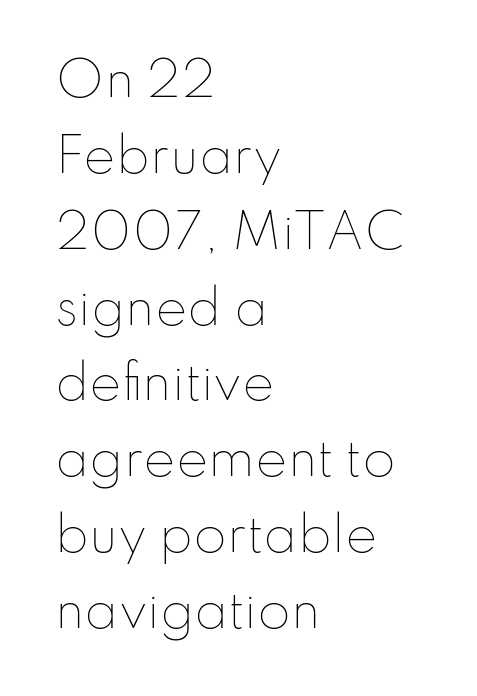
The image shows 48 px thin type, upright; set left-aligned, normal line spacing (1.58x), normal letter spacing, not underlined; low stroke contrast and a small x-height.
